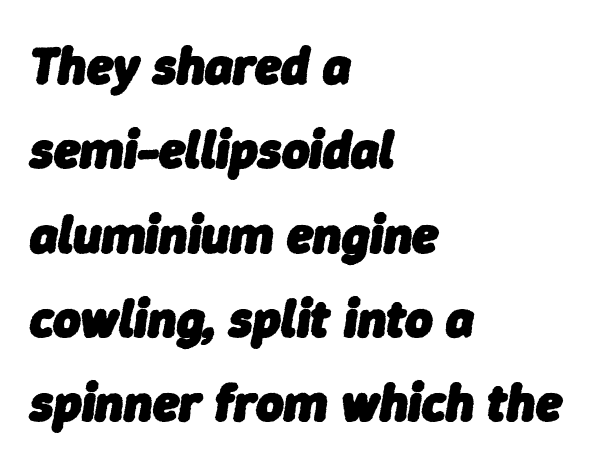
The image shows 53 px heavy type, italic (leaning right); set left-aligned, normal line spacing (1.59x), normal letter spacing, not underlined; low stroke contrast and a medium x-height.
